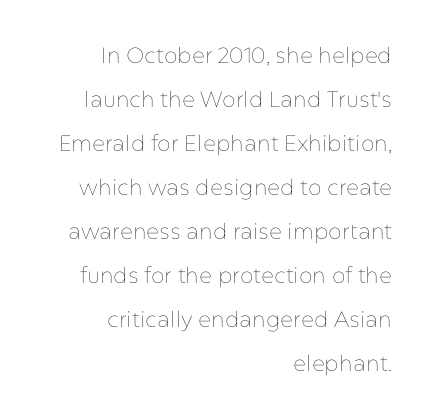
Reading down the block, your eye finds every line finishing at a fixed right position. Interline gaps are noticeably wide in this sample. Compared with typical body copy, the letter spacing here is the same. Posture: vertical.
